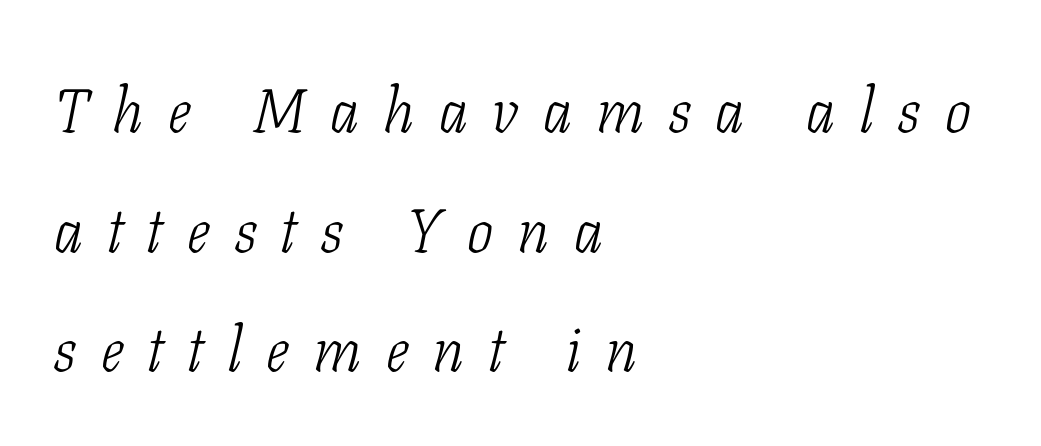
The image shows 62 px light, condensed serif type, italic (leaning right); set left-aligned, loose line spacing (1.93x), unusually wide letter spacing (+0.4 em), not underlined; low stroke contrast and a medium x-height.
